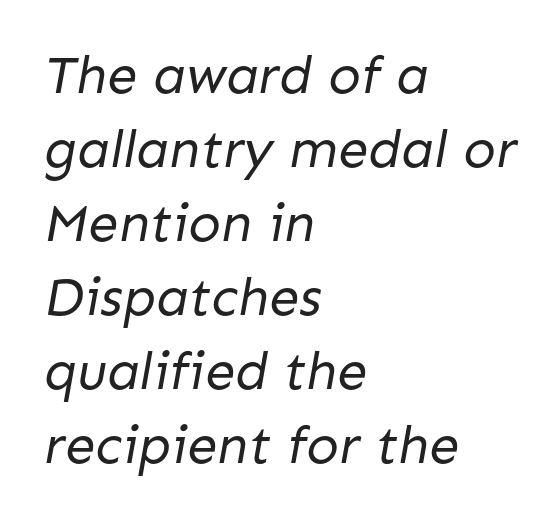
Character widths vary here, with narrow letters taking less room than wide ones. No letter is thick-stroked: the sample isn't bold. Descenders hang freely into open space. The face used here is rendered with its standard letterfit. In terms of letterform style, serifs are entirely absent. This rendering uses left alignment, leaving the right contour irregular.
